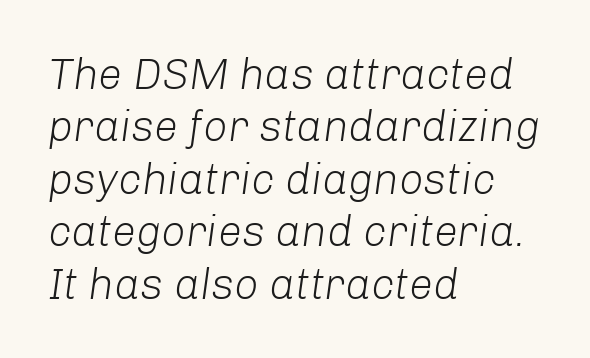
Caption: face not bold, strokes unweighted. Italic: yes, the glyphs are oblique. No word sits above an underline. These lines are rendered in a variable-pitch font.
